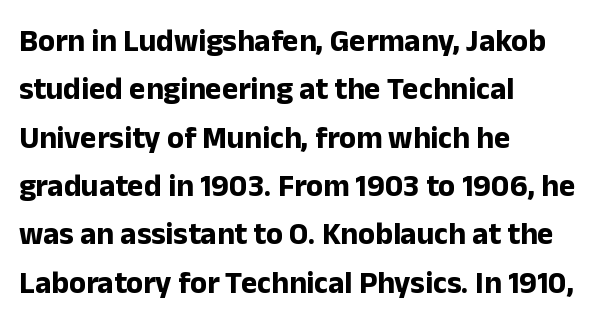
{"serif": "no", "italic": "no", "bold": "yes", "weight": "bold", "width": "normal", "stroke_contrast": "low", "x_height": "medium", "monospaced": "no", "underline": "no", "align": "left", "line_spacing": "normal", "line_spacing_ratio": 1.56, "letter_spacing": "normal", "letter_spacing_em": 0.0, "glyph_px": 31}
